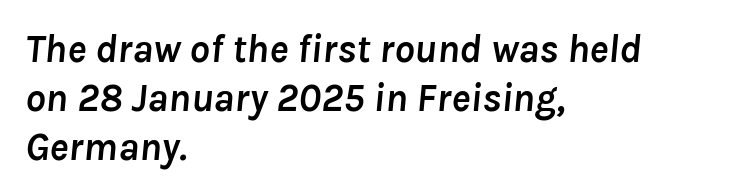
The image shows 40 px semibold type, italic (leaning right); set left-aligned, line spacing 1.22x, normal letter spacing, not underlined; low stroke contrast and a medium x-height.
